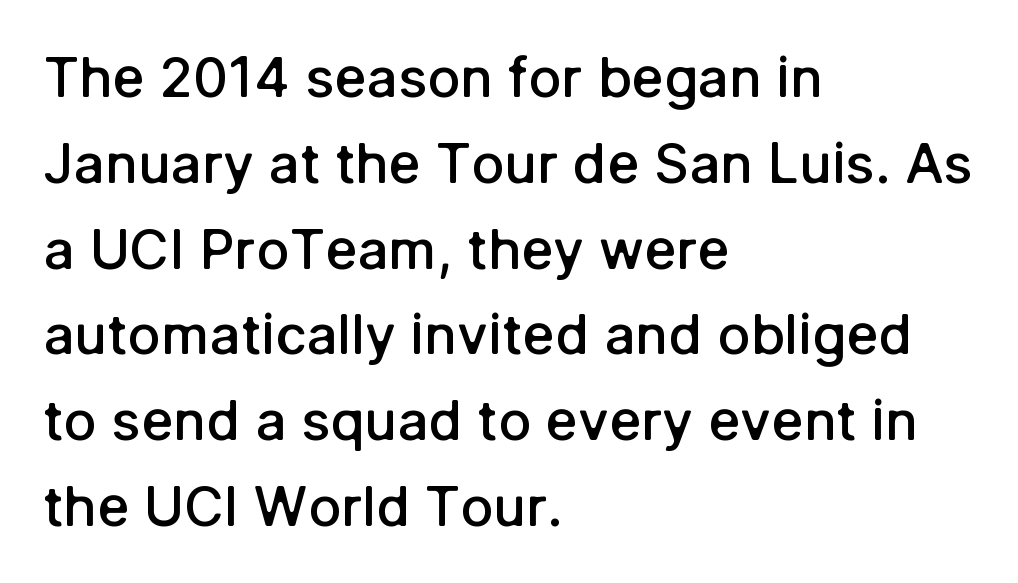
The rows are spaced the way most documents space them. You could not count columns in this text — the font is proportionally spaced. The characters display no serif detailing; their extremities are plain. The rag falls on the right side of this text block. Rendered with straight, roman letterforms.
